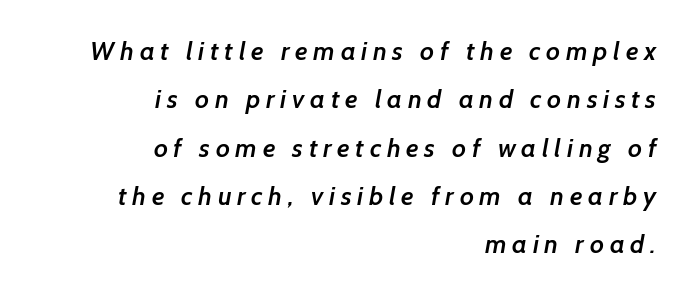
The image shows 26 px text type; set right-aligned, line spacing 1.86x, unusually wide letter spacing (+0.22 em), not underlined.
